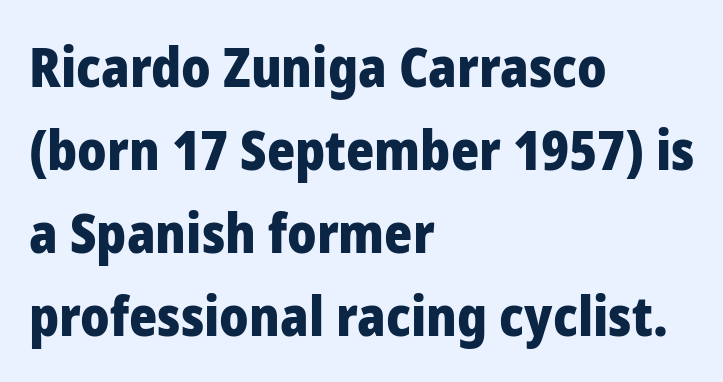
The image shows 54 px heavy sans-serif type, upright; set left-aligned, normal line spacing (1.54x), normal letter spacing, not underlined; low stroke contrast and a medium x-height.
